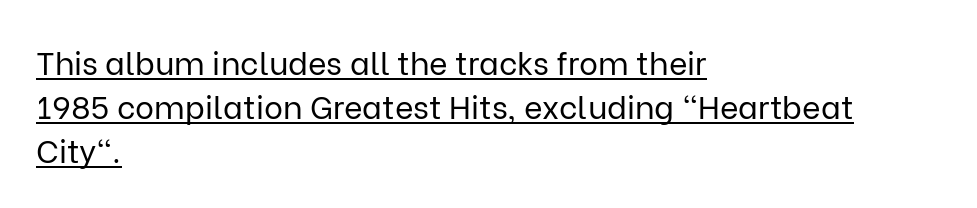
Q: Is the text bold? A: No.
Q: Is the text italic (slanted)? A: No, it is upright.
Q: Is the typeface a serif or a sans-serif typeface? A: Sans-serif.
Q: Is the text underlined? A: Yes.
Q: How is the paragraph aligned? A: Left-aligned.
Q: Is the spacing between letters normal or unusually wide? A: Normal.
Q: Is the spacing between lines tight, normal or loose? A: Normal.
Q: Width (condensed, normal, or wide)? A: Normal.
Q: Stroke contrast? A: Low.
Q: x-height? A: Medium.
Q: Monospaced? A: No.
